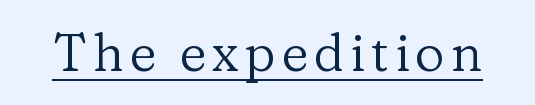
{"serif": "yes", "italic": "no", "bold": "no", "weight": "regular", "width": "normal", "stroke_contrast": "low", "x_height": "medium", "monospaced": "no", "underline": "yes", "glyph_px": 52}
